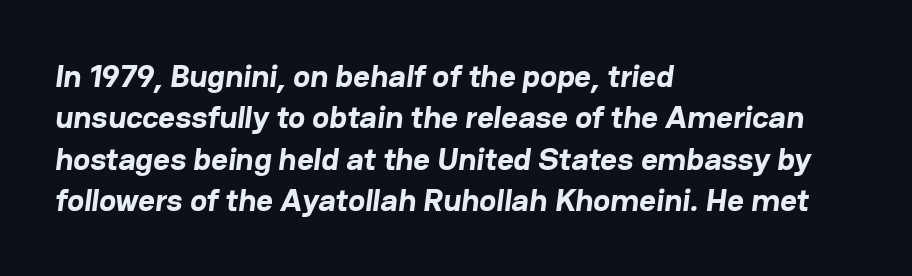
The image shows 32 px bold sans-serif type; set left-aligned, normal line spacing (1.29x), normal letter spacing, not underlined; low stroke contrast and a medium x-height.
